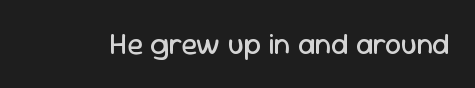
The image shows 29 px regular-weight sans-serif type, upright; set normal letter spacing, not underlined; low stroke contrast and a medium x-height.
